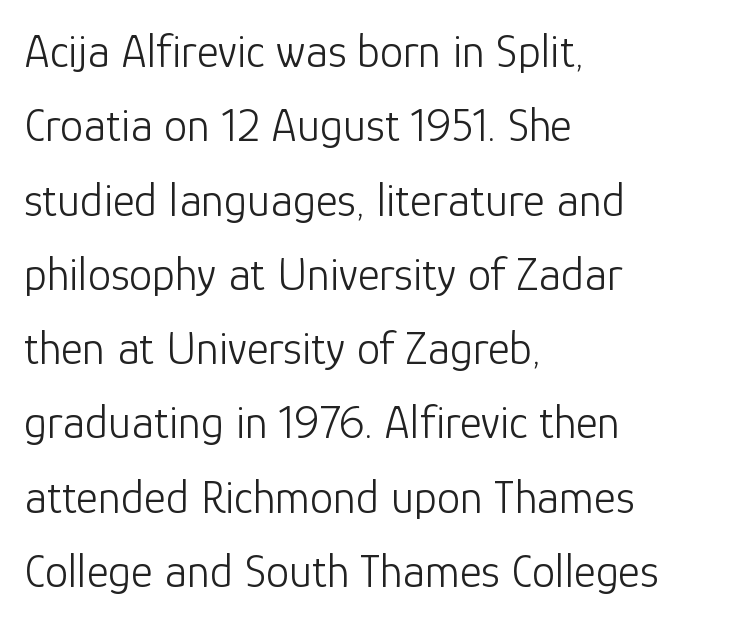
The font family rendered here belongs to the sans-serif group. Counters stay open thanks to moderate or lighter strokes. The typography opts for an upright posture over an oblique one. Spacing verdict: proportional, widths tailored to each character.
